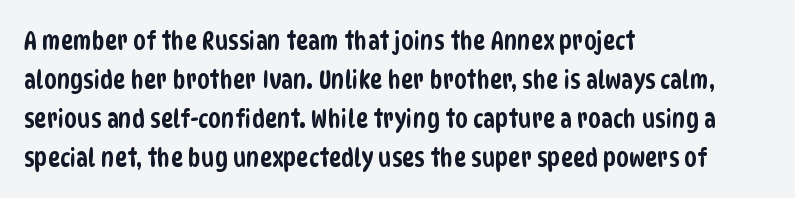
The image shows 26 px text type; set left-aligned, normal line spacing (1.5x), normal letter spacing, not underlined.
